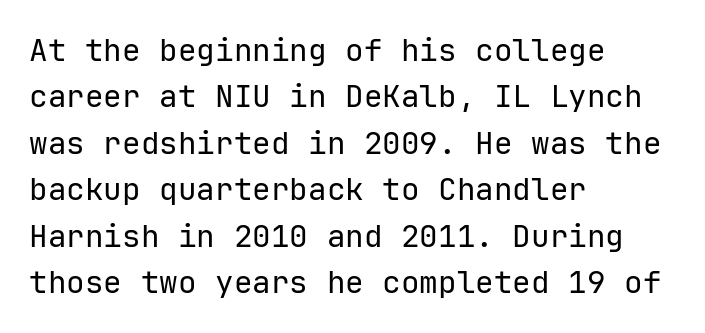
The gaps between neighbouring characters are ordinary and unremarkable. Every row of glyphs begins at an identical x-position on the left. Vertical spacing — default. This sample uses a sans-serif face.
